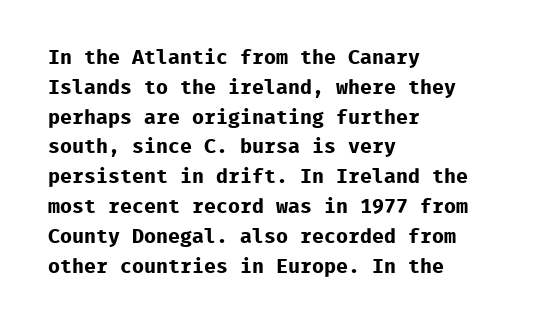
Q: Is the text bold? A: Yes.
Q: Is the text italic (slanted)? A: No, it is upright.
Q: Is the text underlined? A: No.
Q: How is the paragraph aligned? A: Left-aligned.
Q: Is the spacing between letters normal or unusually wide? A: Normal.
Q: Is the spacing between lines tight, normal or loose? A: Normal.
